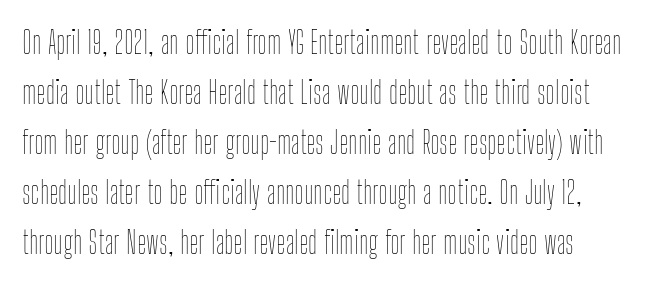
Q: Is the text bold? A: No.
Q: Is the text italic (slanted)? A: No, it is upright.
Q: Is the text underlined? A: No.
Q: Is the spacing between letters normal or unusually wide? A: Normal.
Q: Is the spacing between lines tight, normal or loose? A: Normal.
Q: Width (condensed, normal, or wide)? A: Condensed.
Q: Stroke contrast? A: Low.
Q: x-height? A: Medium.
Q: Monospaced? A: No.
